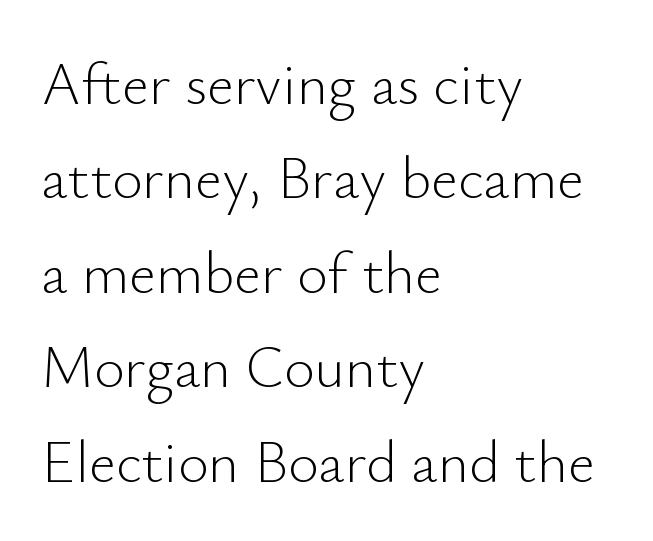
Q: Is the text bold? A: No.
Q: Is the text italic (slanted)? A: No, it is upright.
Q: Is the typeface a serif or a sans-serif typeface? A: Sans-serif.
Q: Is the text underlined? A: No.
Q: How is the paragraph aligned? A: Left-aligned.
Q: Is the spacing between letters normal or unusually wide? A: Normal.
Q: Is the spacing between lines tight, normal or loose? A: Normal.
Q: Width (condensed, normal, or wide)? A: Normal.
Q: Stroke contrast? A: Low.
Q: x-height? A: Small.
Q: Monospaced? A: No.
